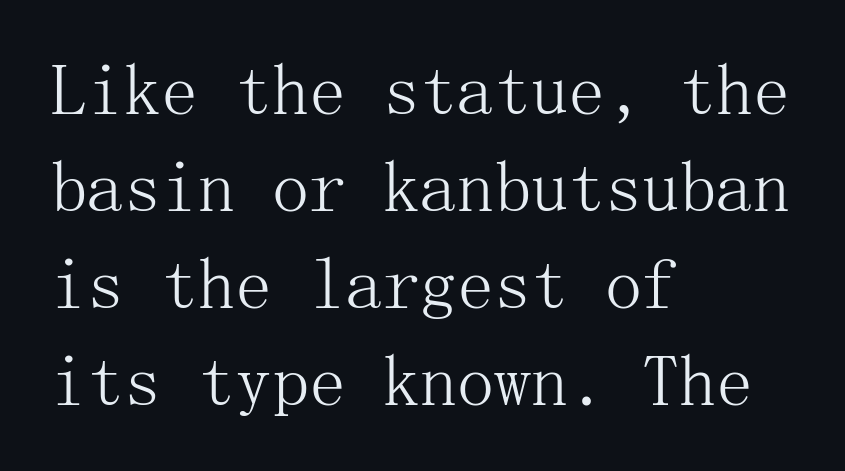
The image shows 74 px light serif type, upright; set left-aligned, normal line spacing (1.31x), normal letter spacing, not underlined; medium stroke contrast and a medium x-height.
